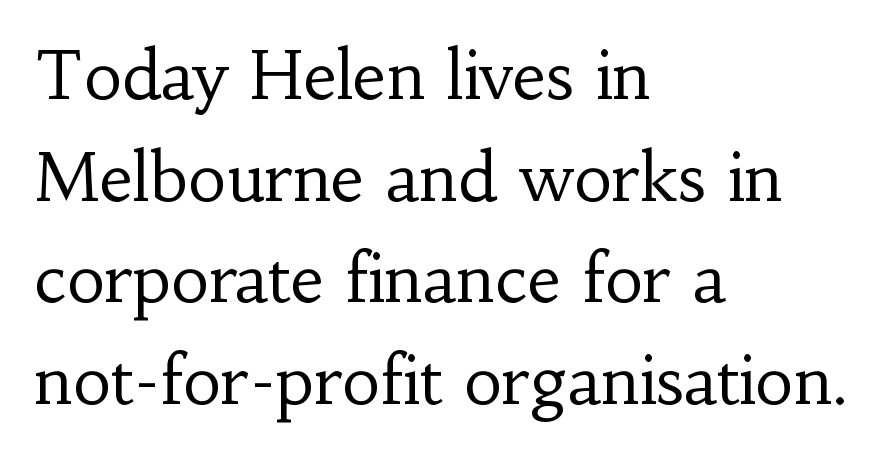
Is there much room between lines? A standard amount, neither cramped nor airy. The strokes carry an ordinary text weight at most. Characters follow at the spacing the type designer built in. The type sits square on the baseline with zero lean.
